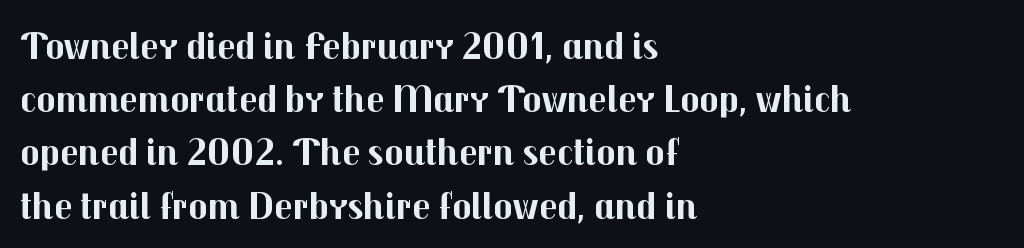
Q: Is the text bold? A: Yes.
Q: Is the text italic (slanted)? A: No, it is upright.
Q: Is the typeface a serif or a sans-serif typeface? A: Sans-serif.
Q: Is the text underlined? A: No.
Q: How is the paragraph aligned? A: Left-aligned.
Q: Is the spacing between letters normal or unusually wide? A: Normal.
Q: Is the spacing between lines tight, normal or loose? A: Normal.
Q: Width (condensed, normal, or wide)? A: Normal.
Q: Stroke contrast? A: Medium.
Q: x-height? A: Medium.
Q: Monospaced? A: No.
